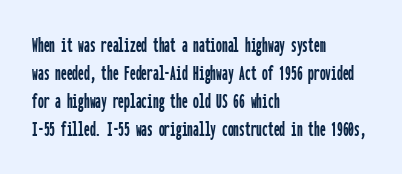
{"italic": "no", "underline": "no", "align": "left", "line_spacing_ratio": 1.22, "letter_spacing": "normal", "letter_spacing_em": 0.0, "glyph_px": 23}
